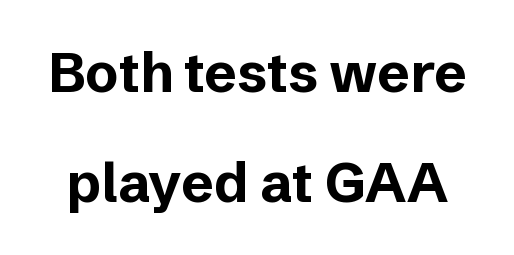
{"serif": "no", "italic": "no", "bold": "yes", "weight": "bold", "width": "normal", "stroke_contrast": "low", "x_height": "medium", "monospaced": "no", "underline": "no", "line_spacing": "loose", "line_spacing_ratio": 2.0, "letter_spacing": "normal", "letter_spacing_em": 0.0, "glyph_px": 55}
